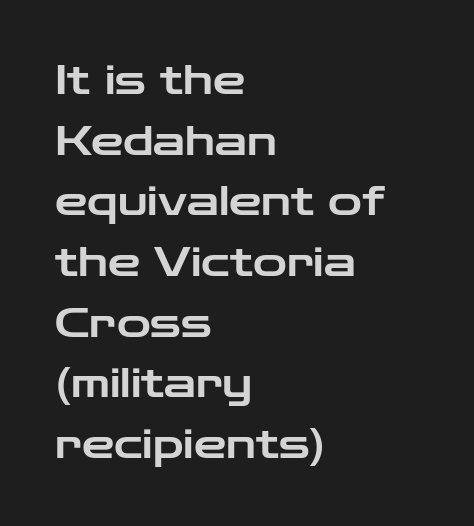
{"serif": "no", "italic": "no", "width": "wide", "stroke_contrast": "low", "x_height": "medium", "monospaced": "no", "underline": "no", "align": "left", "line_spacing": "normal", "line_spacing_ratio": 1.48, "letter_spacing": "normal", "letter_spacing_em": 0.0, "glyph_px": 41}
